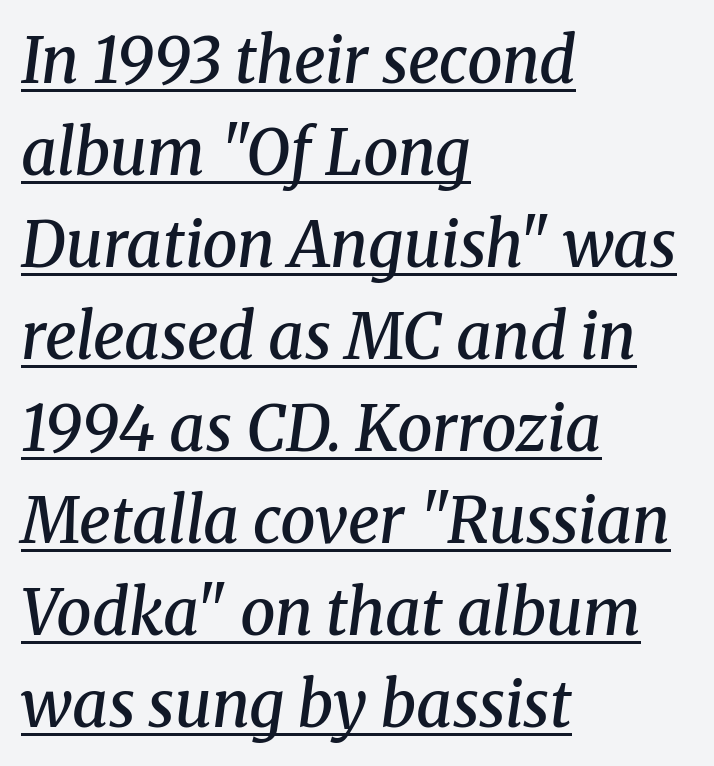
Q: Is the text bold? A: Semi-bold.
Q: Is the text italic (slanted)? A: Yes, it leans right by about 8 degrees.
Q: Is the typeface a serif or a sans-serif typeface? A: Serif.
Q: Is the text underlined? A: Yes.
Q: How is the paragraph aligned? A: Left-aligned.
Q: Is the spacing between letters normal or unusually wide? A: Normal.
Q: Is the spacing between lines tight, normal or loose? A: Normal.
Q: Width (condensed, normal, or wide)? A: Normal.
Q: Stroke contrast? A: Medium.
Q: x-height? A: Medium.
Q: Monospaced? A: No.
